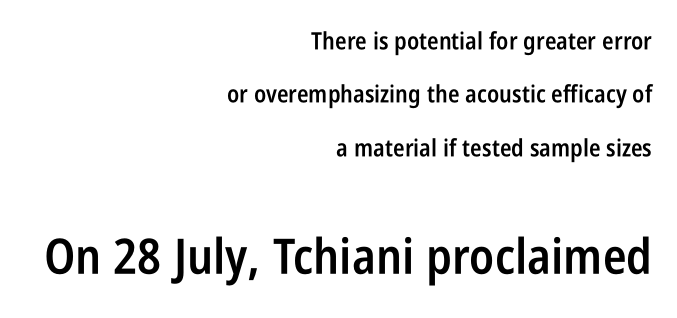
{"serif": "no", "italic": "no", "bold": "semi", "weight": "semibold", "width": "condensed", "stroke_contrast": "low", "x_height": "large", "monospaced": "no", "underline": "no", "align": "right", "line_spacing": "loose", "line_spacing_ratio": 2.22, "letter_spacing": "normal", "letter_spacing_em": 0.0, "larger_block": "second", "size_ratio": 2.04, "glyph_px": 49}
